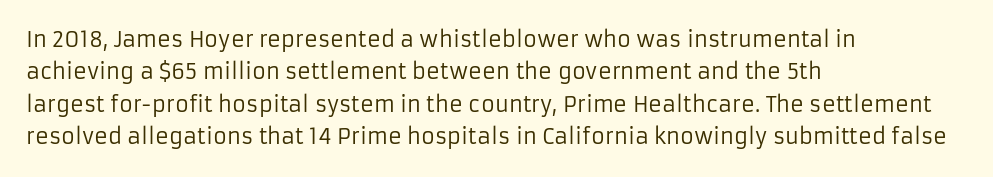
{"italic": "no", "bold": "no", "underline": "no", "align": "left", "line_spacing": "normal", "line_spacing_ratio": 1.54, "letter_spacing": "normal", "letter_spacing_em": 0.0, "glyph_px": 21}
